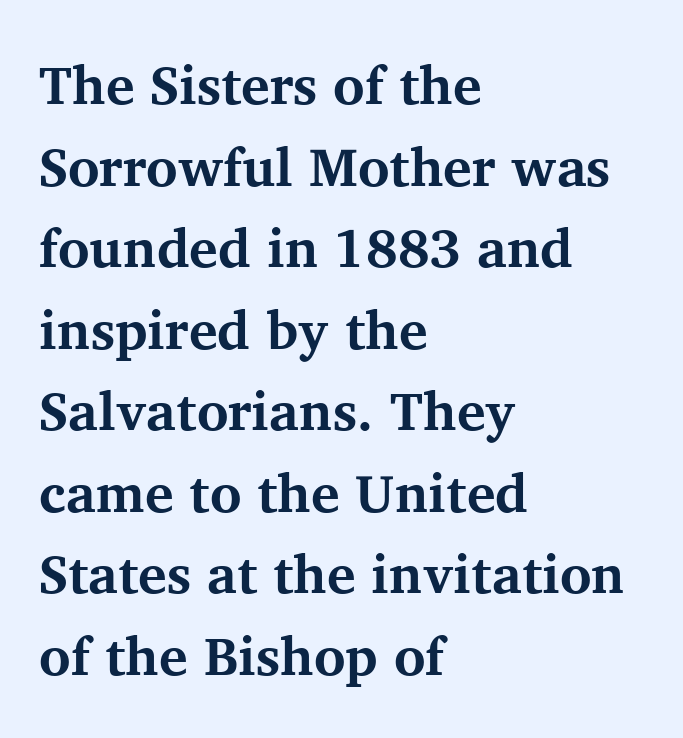
The image shows 54 px bold serif type, upright; set left-aligned, normal line spacing (1.51x), normal letter spacing, not underlined; medium stroke contrast and a medium x-height.
